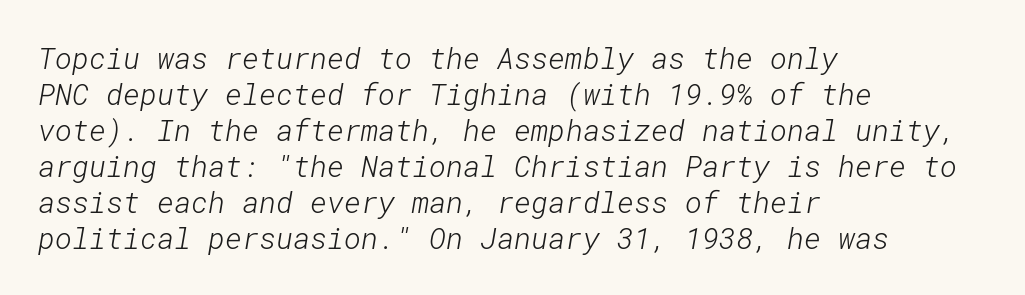
No feet cap the strokes, marking this as sans-serif type. Counters stay open thanks to moderate or lighter strokes. Nothing unusual about the tracking: characters are spaced as the font intends. The words here are not underlined.
